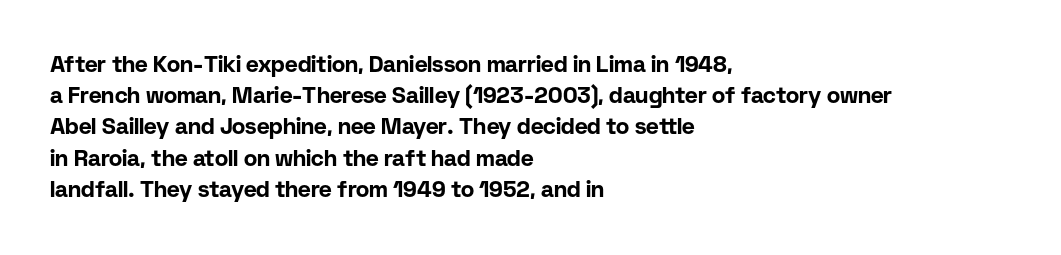
Q: Is the text bold? A: Yes.
Q: Is the text italic (slanted)? A: No, it is upright.
Q: Is the text underlined? A: No.
Q: How is the paragraph aligned? A: Left-aligned.
Q: Is the spacing between letters normal or unusually wide? A: Normal.
Q: Is the spacing between lines tight, normal or loose? A: Normal.
